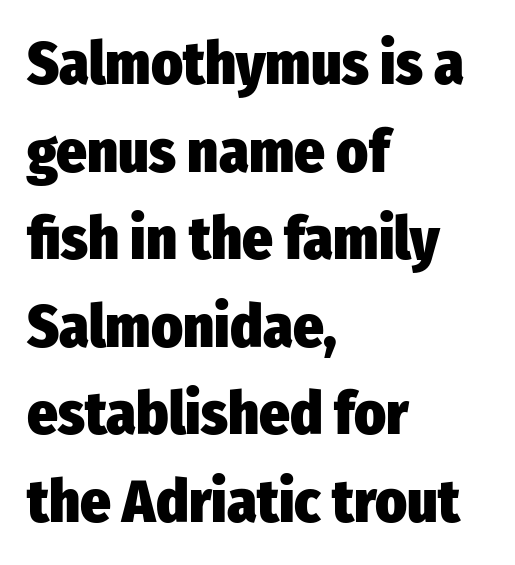
Q: Is the text bold? A: Yes.
Q: Is the text italic (slanted)? A: No, it is upright.
Q: Is the typeface a serif or a sans-serif typeface? A: Sans-serif.
Q: Is the text underlined? A: No.
Q: How is the paragraph aligned? A: Left-aligned.
Q: Is the spacing between letters normal or unusually wide? A: Normal.
Q: Is the spacing between lines tight, normal or loose? A: Normal.
Q: Width (condensed, normal, or wide)? A: Condensed.
Q: Stroke contrast? A: Low.
Q: x-height? A: Medium.
Q: Monospaced? A: No.
